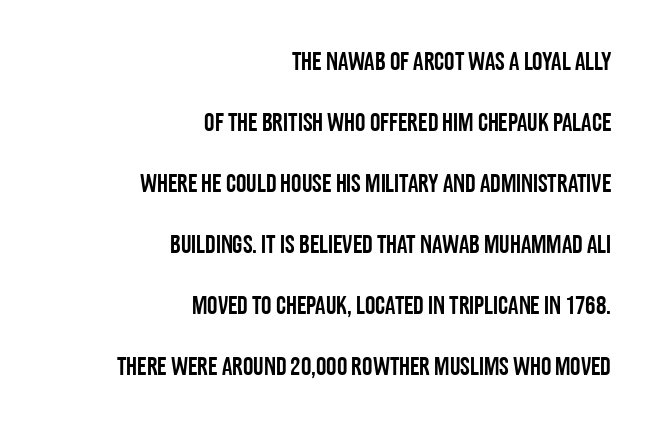
{"italic": "no", "underline": "no", "align": "right", "line_spacing": "loose", "line_spacing_ratio": 2.35, "letter_spacing": "normal", "letter_spacing_em": 0.0, "glyph_px": 26}
